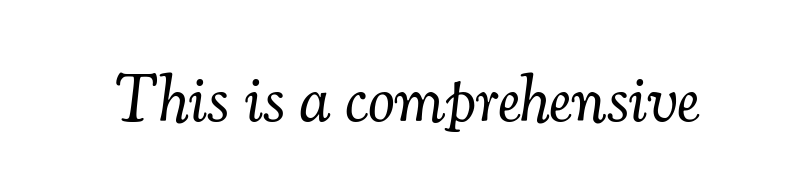
Q: Is the text bold? A: No.
Q: Is the text italic (slanted)? A: Yes, it leans right by about 7 degrees.
Q: Is the typeface a serif or a sans-serif typeface? A: Serif.
Q: Is the text underlined? A: No.
Q: Is the spacing between letters normal or unusually wide? A: Normal.
Q: Width (condensed, normal, or wide)? A: Normal.
Q: Stroke contrast? A: Medium.
Q: x-height? A: Small.
Q: Monospaced? A: No.
